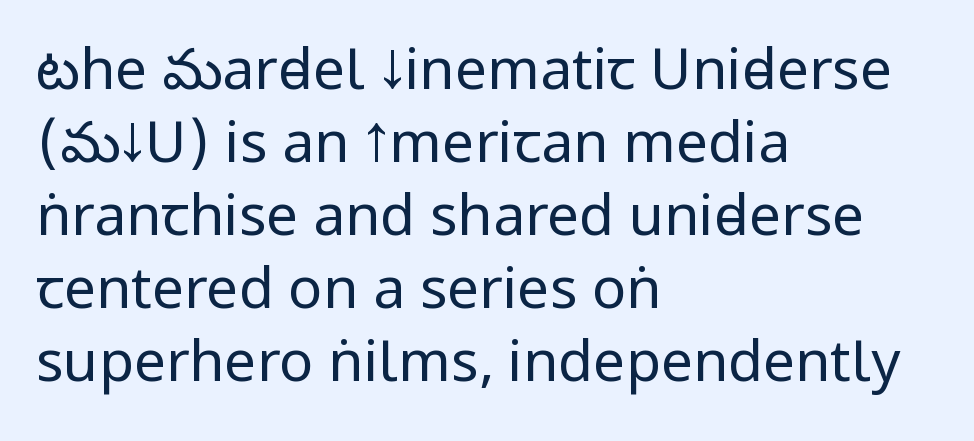
The image shows 57 px regular-weight, condensed sans-serif type, upright; set left-aligned, normal line spacing (1.28x), normal letter spacing, not underlined; low stroke contrast.
